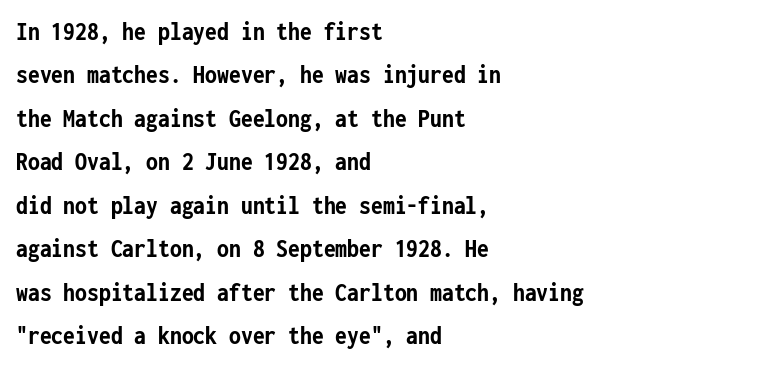
The image shows 27 px bold type, upright; set left-aligned, normal line spacing (1.61x), normal letter spacing, not underlined.
